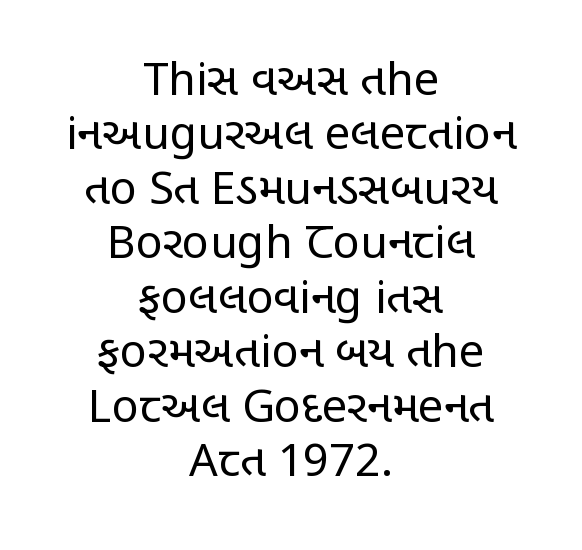
The image shows 45 px regular-weight, condensed sans-serif type, upright; set centered, line spacing 1.21x, normal letter spacing, not underlined; low stroke contrast and a large x-height.
